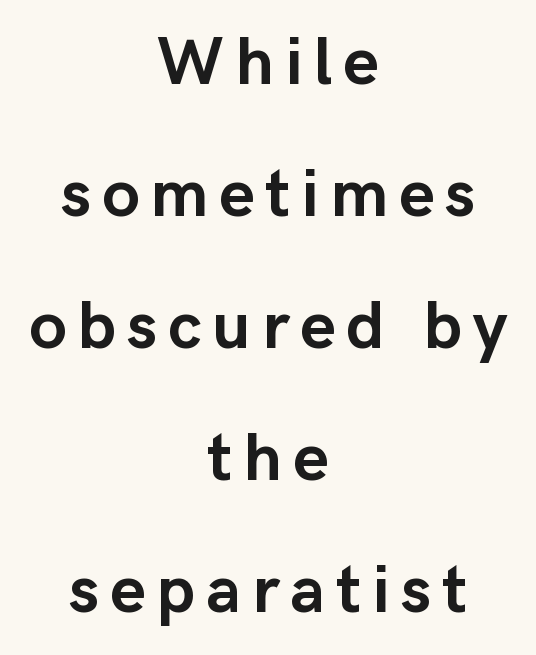
Caption: bold face, heavy strokes. Typeset on center — no edge is straight. Here the designer chose a conventional face with non-uniform glyph widths. Each letter's strokes conclude bluntly, with no projecting serifs. The lines are spread far apart with generous leading. Do the letters lean? They stand straight.
